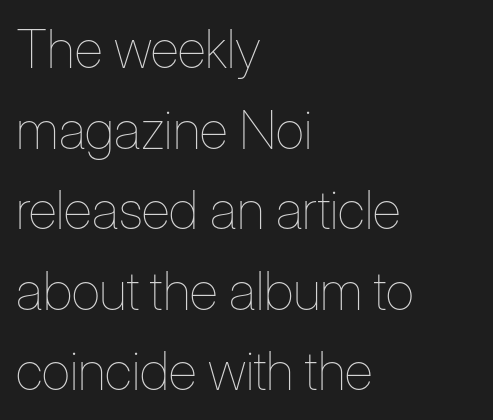
The image shows 53 px thin, condensed type, upright; set left-aligned, normal line spacing (1.52x), normal letter spacing, not underlined; low stroke contrast and a medium x-height.
